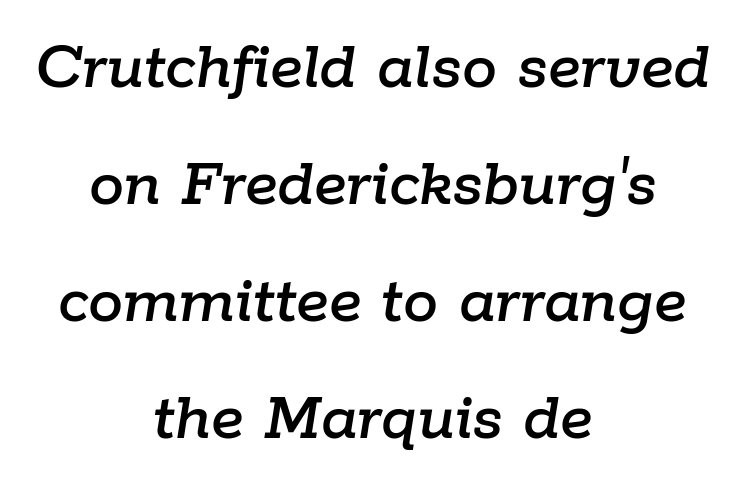
The lettering tilts uniformly, giving the passage an italic look. Has an underline been added? It has not. Reading down the column, the eye jumps a familiar distance to each next line. These lines are rendered in a variable-pitch font. Notice how the passage keeps no hard edge, just a central spine. This sample uses plain, unmodified letter spacing.
